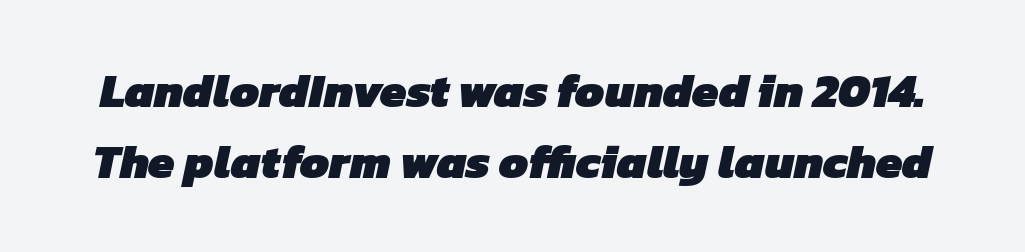
What stands out about the letter spacing? Nothing — it is the standard amount. Glance below the letters and you will spot only blank space. In terms of weight, the rendering is a true, heavy bold. To sum up the face: it is a sans, with no serifs.
